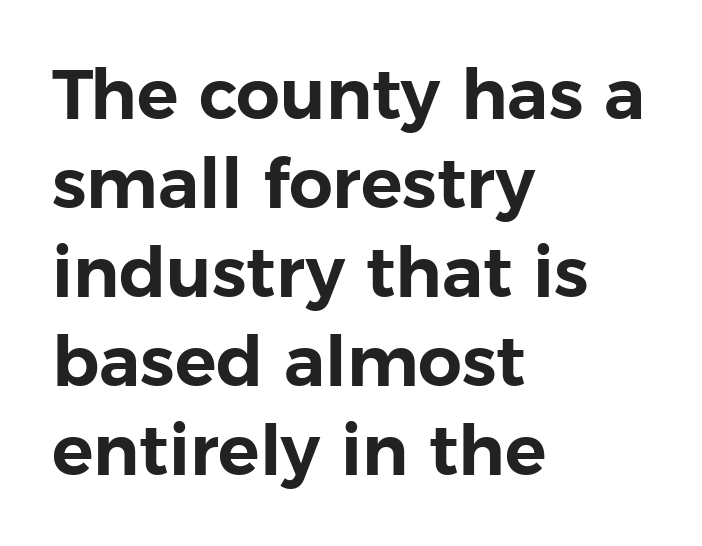
No word sits above an underline. Glyph-to-glyph distance matches everyday printed text. Proportional: the letters do not fall into vertical columns. A roman cut, with each character standing at attention.
